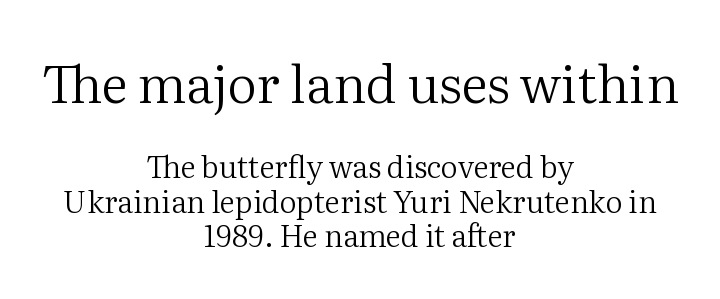
Q: Is the text bold? A: No.
Q: Is the text italic (slanted)? A: No, it is upright.
Q: Is the typeface a serif or a sans-serif typeface? A: Serif.
Q: Is the text underlined? A: No.
Q: How is the paragraph aligned? A: Centered.
Q: Is the spacing between letters normal or unusually wide? A: Normal.
Q: Is the spacing between lines tight, normal or loose? A: Tight.
Q: Which block of text is set in a larger size, the first (top) or the second (bottom)? A: The first (top) one.
Q: Width (condensed, normal, or wide)? A: Normal.
Q: Stroke contrast? A: Medium.
Q: x-height? A: Medium.
Q: Monospaced? A: No.
